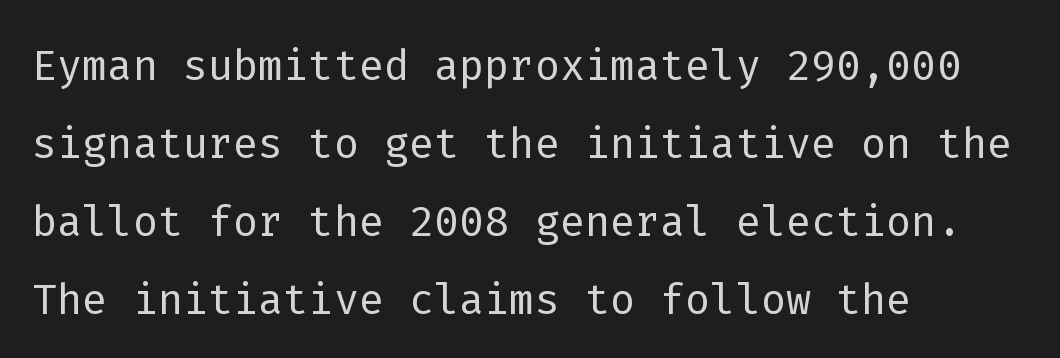
The image shows 59 px light sans-serif type, upright, monospaced; set left-aligned, normal line spacing (1.32x), normal letter spacing, not underlined; low stroke contrast and a medium x-height.
